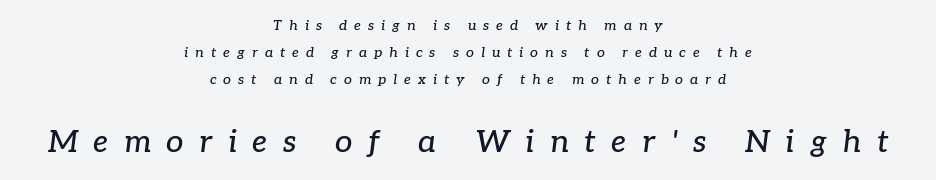
{"serif": "yes", "italic": "yes", "lean": "right", "slant_degrees": 7, "width": "normal", "stroke_contrast": "low", "x_height": "medium", "monospaced": "no", "underline": "no", "align": "center", "line_spacing": "loose", "line_spacing_ratio": 1.94, "letter_spacing": "wide", "letter_spacing_em": 0.5, "larger_block": "second", "size_ratio": 2.21, "glyph_px": 31}
